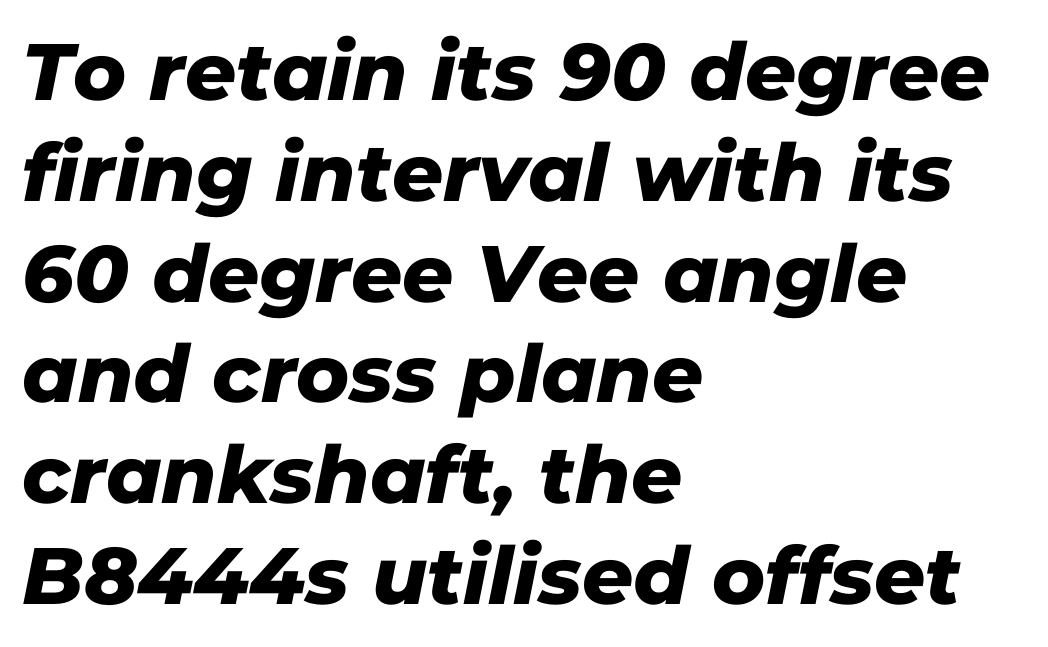
{"serif": "no", "width": "normal", "stroke_contrast": "low", "x_height": "medium", "monospaced": "no", "underline": "no", "align": "left", "line_spacing": "normal", "line_spacing_ratio": 1.26, "letter_spacing": "normal", "letter_spacing_em": 0.0, "glyph_px": 80}
